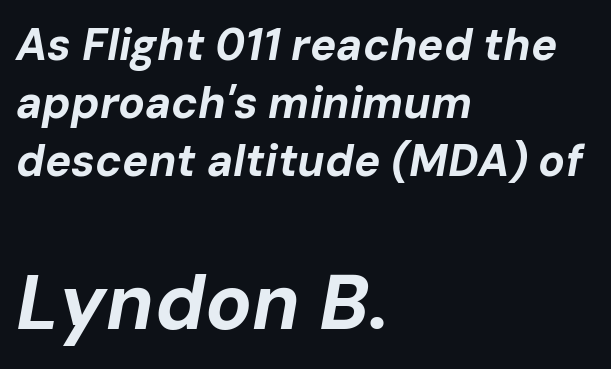
{"italic": "yes", "lean": "right", "slant_degrees": 10, "bold": "yes", "weight": "bold", "width": "normal", "stroke_contrast": "low", "x_height": "medium", "monospaced": "no", "underline": "no", "align": "left", "line_spacing": "normal", "line_spacing_ratio": 1.32, "letter_spacing": "normal", "letter_spacing_em": 0.0, "larger_block": "second", "size_ratio": 1.75, "glyph_px": 77}
